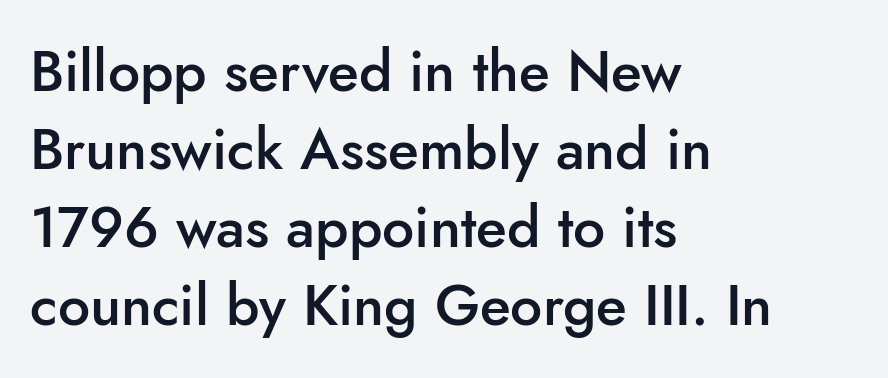
{"serif": "no", "italic": "no", "bold": "semi", "weight": "semibold", "width": "normal", "stroke_contrast": "low", "x_height": "small", "monospaced": "no", "underline": "no", "align": "left", "line_spacing": "normal", "line_spacing_ratio": 1.37, "letter_spacing": "normal", "letter_spacing_em": 0.0, "glyph_px": 57}
